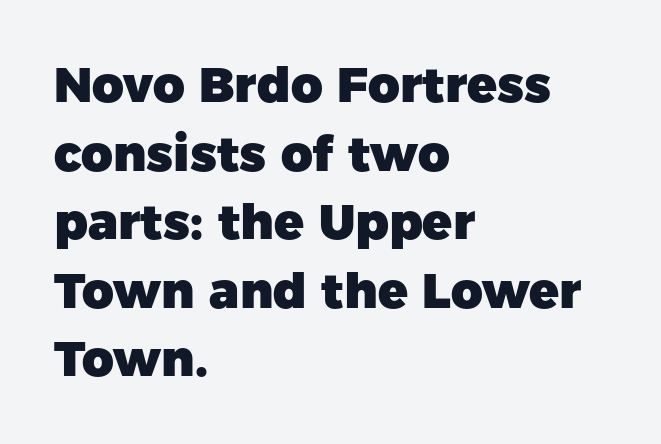
The passage shown is not underscored anywhere. These lines carry a lot of weight — the face is fully bold. Each letter's strokes conclude bluntly, with no projecting serifs. Vertical strokes here are truly vertical. Do the characters align in a grid? No, the font is proportional.
